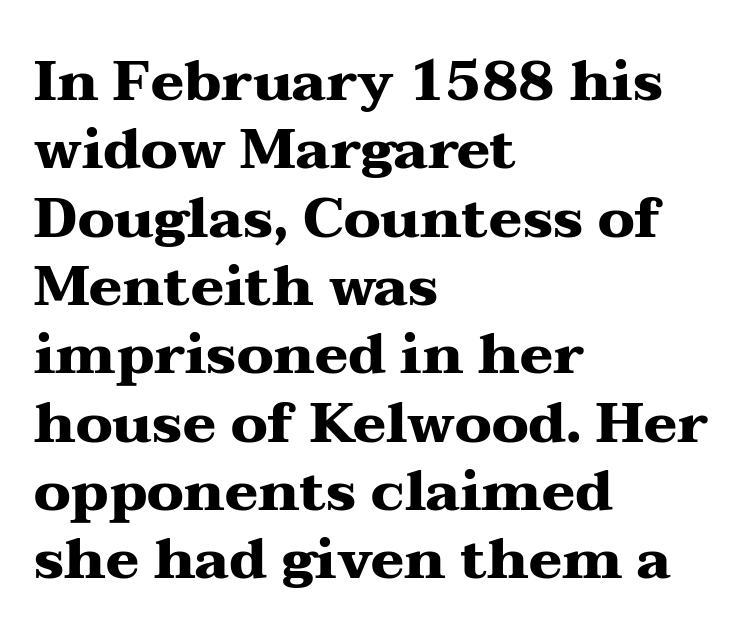
Characters follow at the spacing the type designer built in. The specimen reads as upright at a glance. The face used here is proportionally spaced, like ordinary book or web type. Typographically, this falls in the serif category. The passage shown is emphatically bold. Plain, unruled lines of type.
